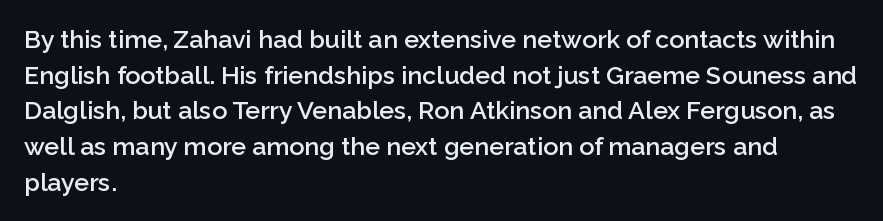
The image shows 25 px text type, upright; set left-aligned, normal line spacing (1.43x), normal letter spacing, not underlined.
